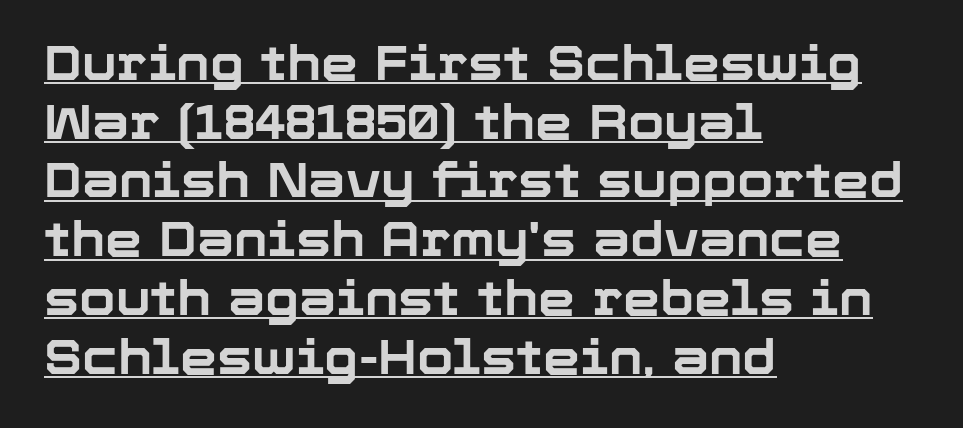
{"serif": "no", "italic": "no", "bold": "yes", "weight": "bold", "width": "normal", "stroke_contrast": "low", "x_height": "medium", "monospaced": "no", "underline": "yes", "align": "left", "line_spacing": "normal", "line_spacing_ratio": 1.25, "letter_spacing": "normal", "letter_spacing_em": 0.0, "glyph_px": 47}
